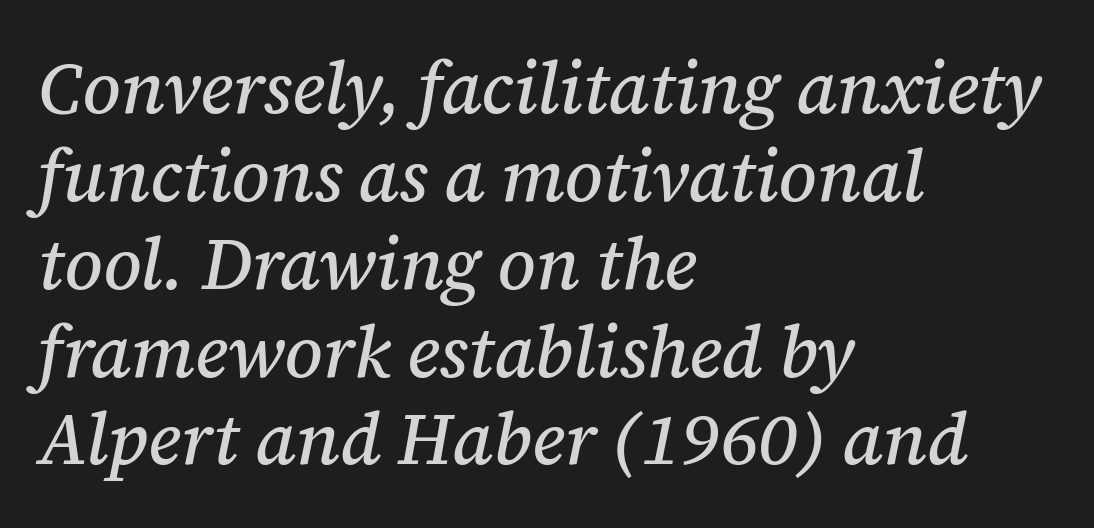
Q: Is the text italic (slanted)? A: Yes, it leans right by about 12 degrees.
Q: Is the typeface a serif or a sans-serif typeface? A: Serif.
Q: Is the text underlined? A: No.
Q: How is the paragraph aligned? A: Left-aligned.
Q: Is the spacing between letters normal or unusually wide? A: Normal.
Q: Width (condensed, normal, or wide)? A: Normal.
Q: Stroke contrast? A: Medium.
Q: x-height? A: Medium.
Q: Monospaced? A: No.
